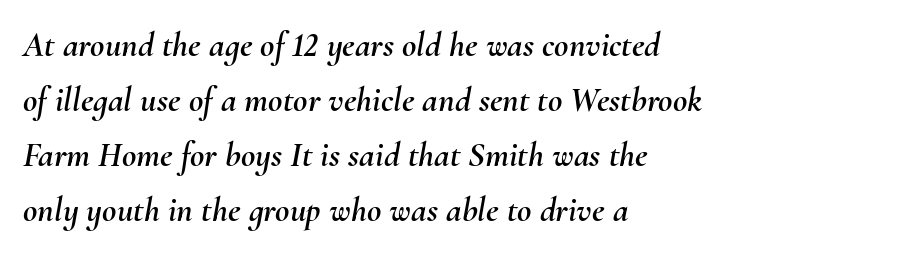
Q: Is the text italic (slanted)? A: Yes, it leans right by about 10 degrees.
Q: Is the text underlined? A: No.
Q: How is the paragraph aligned? A: Left-aligned.
Q: Is the spacing between letters normal or unusually wide? A: Normal.
Q: Is the spacing between lines tight, normal or loose? A: Normal.
Q: Width (condensed, normal, or wide)? A: Normal.
Q: Stroke contrast? A: Medium.
Q: x-height? A: Small.
Q: Monospaced? A: No.
